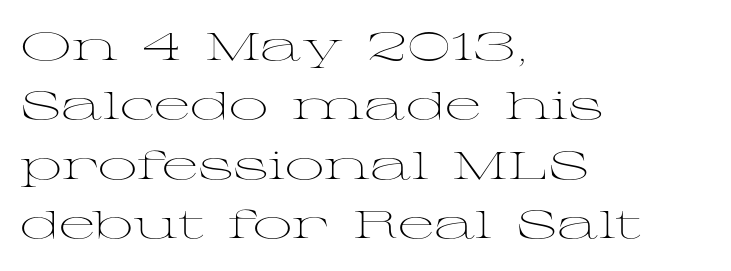
{"serif": "yes", "italic": "no", "bold": "no", "weight": "light", "width": "wide", "stroke_contrast": "medium", "x_height": "medium", "monospaced": "no", "underline": "no", "align": "left", "line_spacing": "normal", "line_spacing_ratio": 1.52, "letter_spacing": "normal", "letter_spacing_em": 0.0, "glyph_px": 39}
